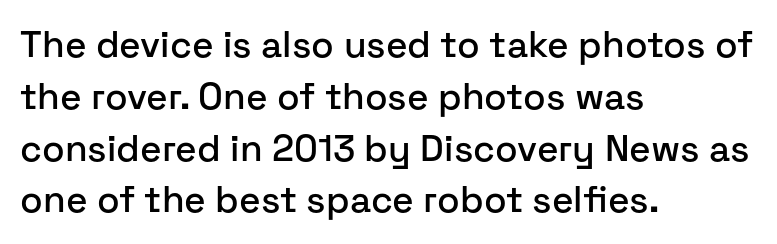
The image shows 37 px sans-serif type, upright; set left-aligned, normal line spacing (1.4x), normal letter spacing, not underlined; low stroke contrast and a medium x-height.
